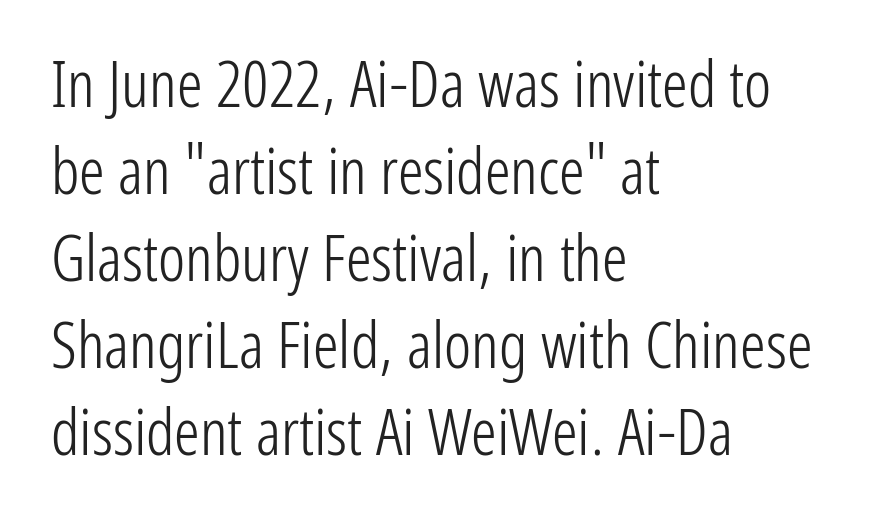
The zone under the glyphs is completely vacant. Ascenders rise straight up at ninety degrees. Students, observe: this is what conventionally led text looks like. The letters sit at their default tracking, neither squeezed nor spread. Here the designer chose a conventional face with non-uniform glyph widths.
